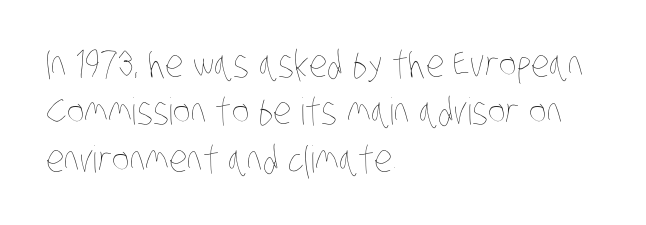
Q: Is the text bold? A: No.
Q: Is the text underlined? A: No.
Q: How is the paragraph aligned? A: Left-aligned.
Q: Is the spacing between letters normal or unusually wide? A: Normal.
Q: Is the spacing between lines tight, normal or loose? A: Normal.
Q: Width (condensed, normal, or wide)? A: Condensed.
Q: Stroke contrast? A: Low.
Q: x-height? A: Large.
Q: Monospaced? A: No.
